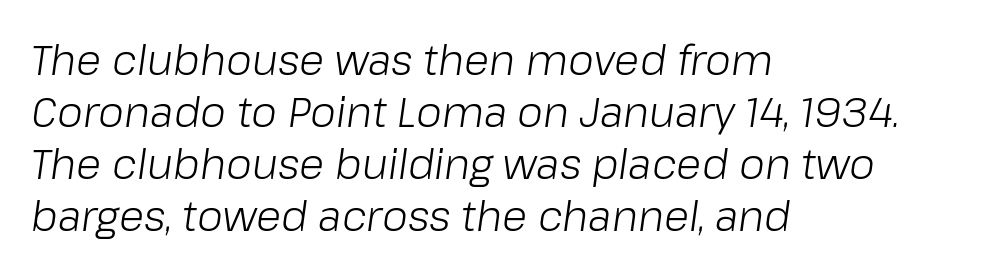
Q: Is the text bold? A: No.
Q: Is the text italic (slanted)? A: Yes, it leans right by about 8 degrees.
Q: Is the text underlined? A: No.
Q: How is the paragraph aligned? A: Left-aligned.
Q: Is the spacing between letters normal or unusually wide? A: Normal.
Q: Is the spacing between lines tight, normal or loose? A: Normal.
Q: Width (condensed, normal, or wide)? A: Normal.
Q: Stroke contrast? A: Low.
Q: x-height? A: Medium.
Q: Monospaced? A: No.
